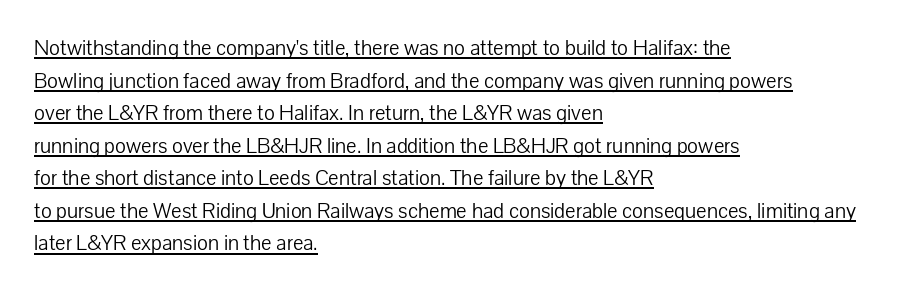
{"italic": "no", "bold": "no", "underline": "yes", "align": "left", "line_spacing": "normal", "line_spacing_ratio": 1.48, "letter_spacing": "normal", "letter_spacing_em": 0.0, "glyph_px": 22}
